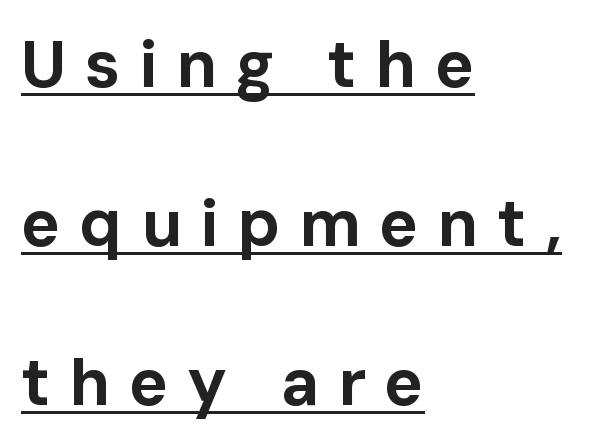
{"serif": "no", "italic": "no", "bold": "yes", "weight": "bold", "width": "normal", "stroke_contrast": "low", "x_height": "medium", "monospaced": "no", "underline": "yes", "align": "left", "line_spacing": "loose", "line_spacing_ratio": 2.41, "letter_spacing": "wide", "letter_spacing_em": 0.28, "glyph_px": 66}
